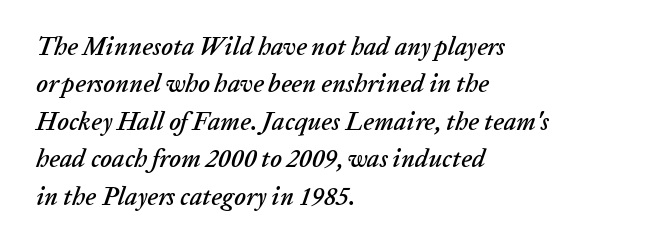
The image shows 25 px text type, italic (leaning right); set left-aligned, normal line spacing (1.5x), normal letter spacing, not underlined.
